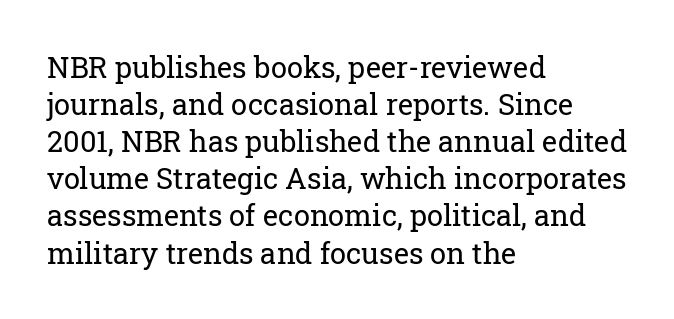
To sum up the face: it has serifs. The line-height multiplier appears to be the usual default. Reading down the block, your eye returns to a fixed left position each line. The space beneath each line is pristine and unruled. A light-to-regular cut is what we see here. Do the letters lean? They stand straight.
